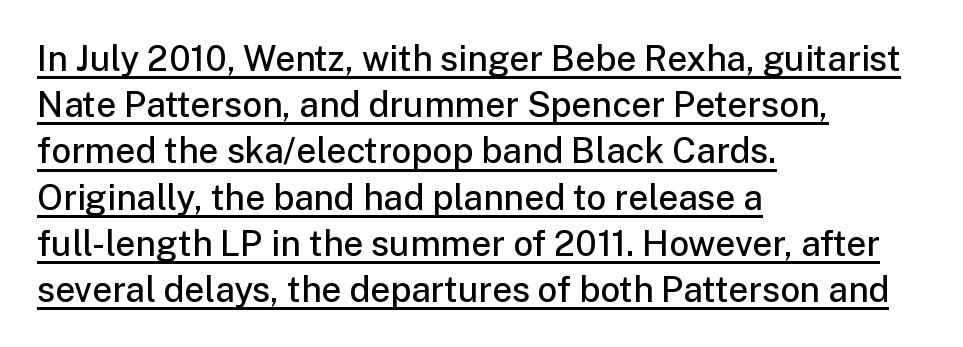
Rows of type keep a routine distance in the vertical direction. Nope, not italic — everything's standing straight. This sample has the flowing, uneven cadence of proportional lettering. Teacher's note: observe the even left margin — that is flush-left alignment. This sample carries an underscore along the baseline area. Characters follow at the spacing the type designer built in.
